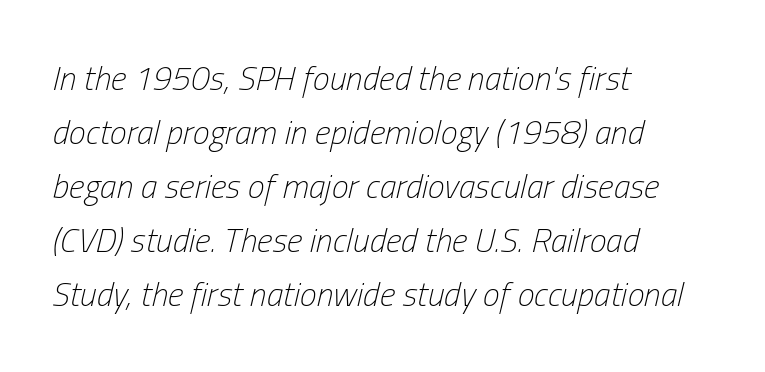
{"italic": "yes", "lean": "right", "slant_degrees": 13, "bold": "no", "weight": "light", "width": "condensed", "stroke_contrast": "low", "x_height": "medium", "monospaced": "no", "underline": "no", "align": "left", "line_spacing": "normal", "line_spacing_ratio": 1.59, "letter_spacing": "normal", "letter_spacing_em": 0.0, "glyph_px": 34}
